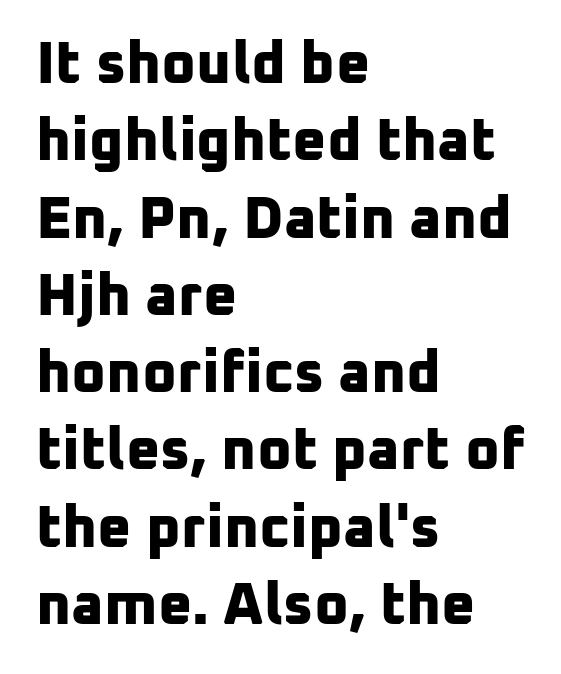
Q: Is the text bold? A: Yes.
Q: Is the typeface a serif or a sans-serif typeface? A: Sans-serif.
Q: Is the text underlined? A: No.
Q: How is the paragraph aligned? A: Left-aligned.
Q: Is the spacing between letters normal or unusually wide? A: Normal.
Q: Is the spacing between lines tight, normal or loose? A: Normal.
Q: Width (condensed, normal, or wide)? A: Normal.
Q: Stroke contrast? A: Low.
Q: x-height? A: Medium.
Q: Monospaced? A: No.
